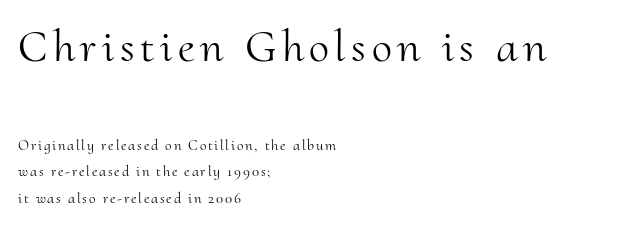
Q: Is the text bold? A: No.
Q: Is the text italic (slanted)? A: No, it is upright.
Q: Is the typeface a serif or a sans-serif typeface? A: Serif.
Q: Is the text underlined? A: No.
Q: How is the paragraph aligned? A: Left-aligned.
Q: Which block of text is set in a larger size, the first (top) or the second (bottom)? A: The first (top) one.
Q: Width (condensed, normal, or wide)? A: Normal.
Q: Stroke contrast? A: Medium.
Q: x-height? A: Small.
Q: Monospaced? A: No.
